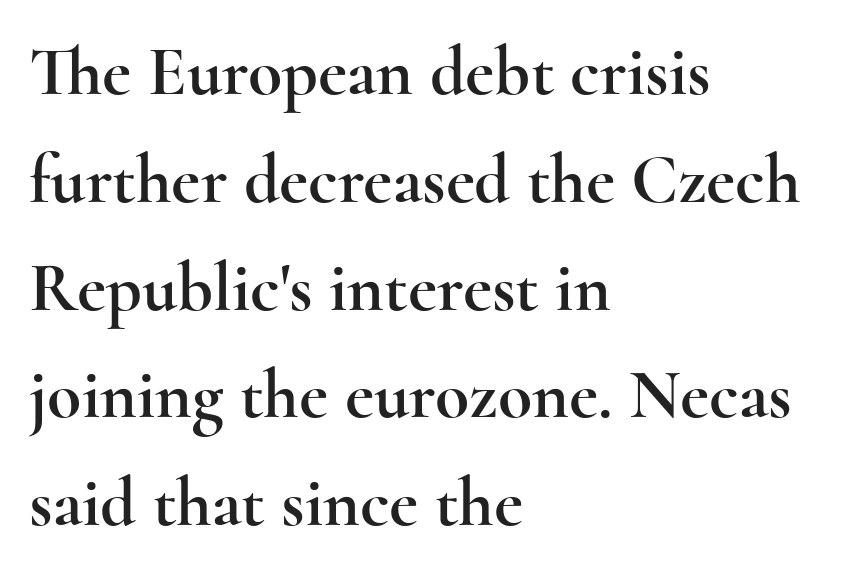
Q: Is the text italic (slanted)? A: No, it is upright.
Q: Is the typeface a serif or a sans-serif typeface? A: Serif.
Q: Is the text underlined? A: No.
Q: How is the paragraph aligned? A: Left-aligned.
Q: Is the spacing between letters normal or unusually wide? A: Normal.
Q: Is the spacing between lines tight, normal or loose? A: Normal.
Q: Width (condensed, normal, or wide)? A: Wide.
Q: x-height? A: Small.
Q: Monospaced? A: No.
